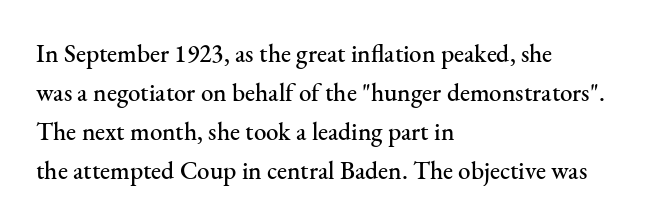
The horizontal fit of the characters is conventional and even. The passage shown stacks its lines at a standard gap. The letters stand straight up with perfectly vertical stems. Descender tails drop into unmarked territory. Is the block centered? No — it sits flush against the left margin.
